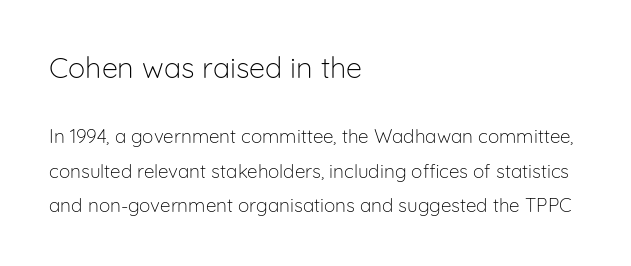
The image shows 29 px light sans-serif type, upright; set left-aligned, line spacing 1.8x, normal letter spacing, not underlined; the first (top) block is 1.53x larger; low stroke contrast and a medium x-height.
